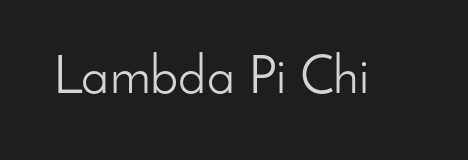
The image shows 53 px light sans-serif type, upright; set normal letter spacing, not underlined; low stroke contrast and a small x-height.
